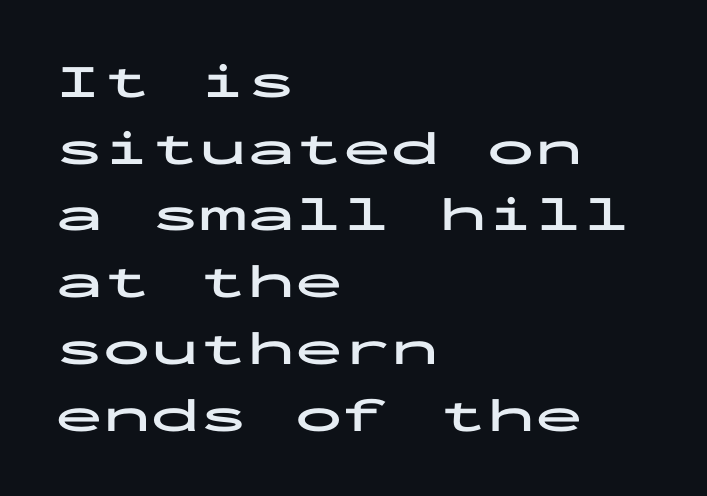
Q: Is the text bold? A: Yes.
Q: Is the text italic (slanted)? A: No, it is upright.
Q: Is the typeface a serif or a sans-serif typeface? A: Sans-serif.
Q: Is the text underlined? A: No.
Q: How is the paragraph aligned? A: Left-aligned.
Q: Is the spacing between letters normal or unusually wide? A: Normal.
Q: Is the spacing between lines tight, normal or loose? A: Normal.
Q: Width (condensed, normal, or wide)? A: Wide.
Q: Stroke contrast? A: Low.
Q: x-height? A: Medium.
Q: Monospaced? A: Yes.
